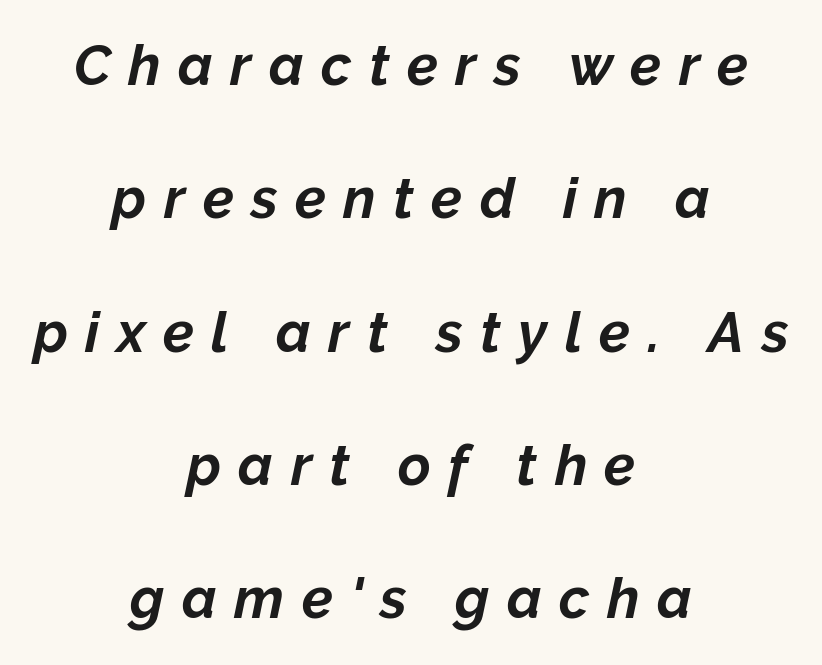
{"italic": "yes", "lean": "right", "slant_degrees": 12, "bold": "yes", "weight": "bold", "width": "normal", "stroke_contrast": "low", "x_height": "medium", "monospaced": "no", "underline": "no", "align": "center", "line_spacing": "loose", "line_spacing_ratio": 2.38, "letter_spacing": "wide", "letter_spacing_em": 0.31, "glyph_px": 56}
